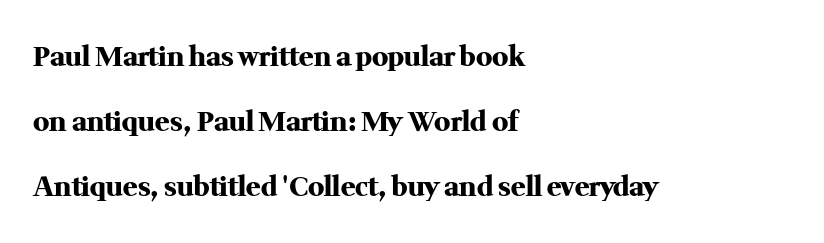
The image shows 27 px bold type, upright; set left-aligned, loose line spacing (2.41x), normal letter spacing, not underlined.
